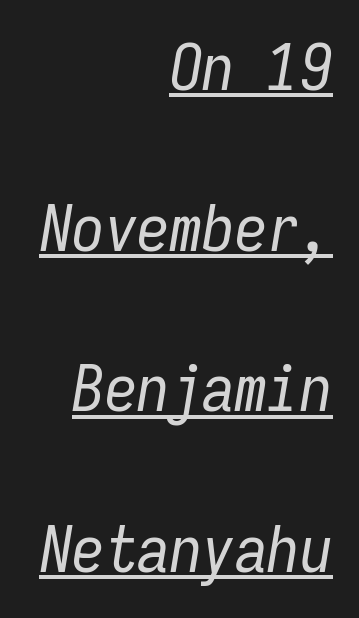
Q: Is the text bold? A: No.
Q: Is the text italic (slanted)? A: Yes, it leans right by about 9 degrees.
Q: Is the text underlined? A: Yes.
Q: How is the paragraph aligned? A: Right-aligned.
Q: Is the spacing between letters normal or unusually wide? A: Normal.
Q: Is the spacing between lines tight, normal or loose? A: Loose.
Q: Width (condensed, normal, or wide)? A: Condensed.
Q: Stroke contrast? A: Low.
Q: x-height? A: Medium.
Q: Monospaced? A: Yes.
